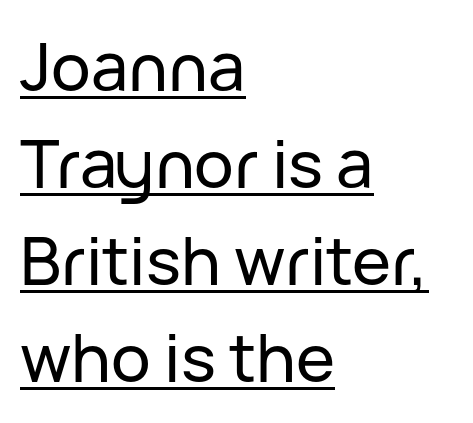
If you drew a line through each stem, it would be perfectly vertical. Honestly, the row spacing looks completely unremarkable. Standard letterfit; no display-style spreading of the glyphs. Observe the absence of serifs on each vertical stroke in this sample. Proportional: the letters do not fall into vertical columns. The passage is arranged the way most books set body copy — flush left.
